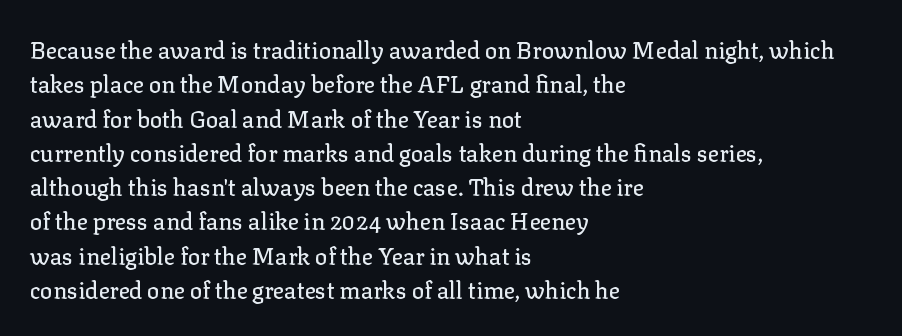
If you drew a ruler down the left edge, every line would touch it. Any mark beneath the type? The region is blank. Vertical spacing — default. It's the straight-up-and-down kind of type.
